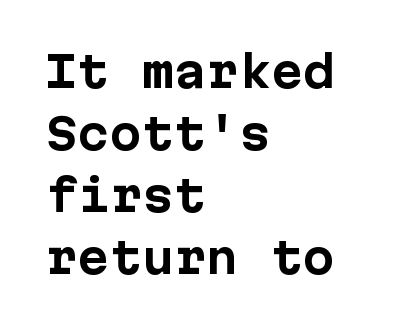
Q: Is the text bold? A: Yes.
Q: Is the text italic (slanted)? A: No, it is upright.
Q: Is the typeface a serif or a sans-serif typeface? A: Sans-serif.
Q: Is the text underlined? A: No.
Q: How is the paragraph aligned? A: Left-aligned.
Q: Is the spacing between letters normal or unusually wide? A: Normal.
Q: Is the spacing between lines tight, normal or loose? A: Normal.
Q: Width (condensed, normal, or wide)? A: Normal.
Q: Stroke contrast? A: Low.
Q: x-height? A: Medium.
Q: Monospaced? A: Yes.
